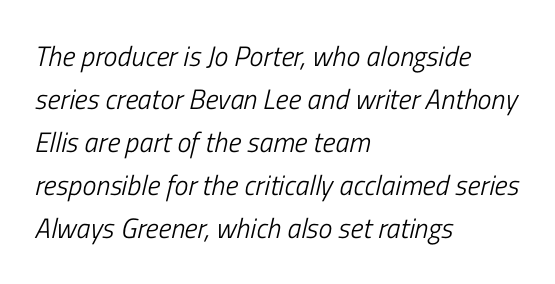
The image shows 28 px light, condensed type, italic (leaning right); set left-aligned, normal line spacing (1.54x), normal letter spacing, not underlined; low stroke contrast and a medium x-height.
